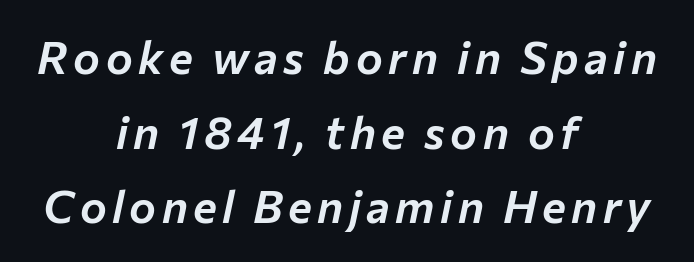
Q: Is the text italic (slanted)? A: Yes, it leans right by about 12 degrees.
Q: Is the text underlined? A: No.
Q: How is the paragraph aligned? A: Centered.
Q: Is the spacing between lines tight, normal or loose? A: Normal.
Q: Width (condensed, normal, or wide)? A: Normal.
Q: Stroke contrast? A: Low.
Q: x-height? A: Medium.
Q: Monospaced? A: No.
